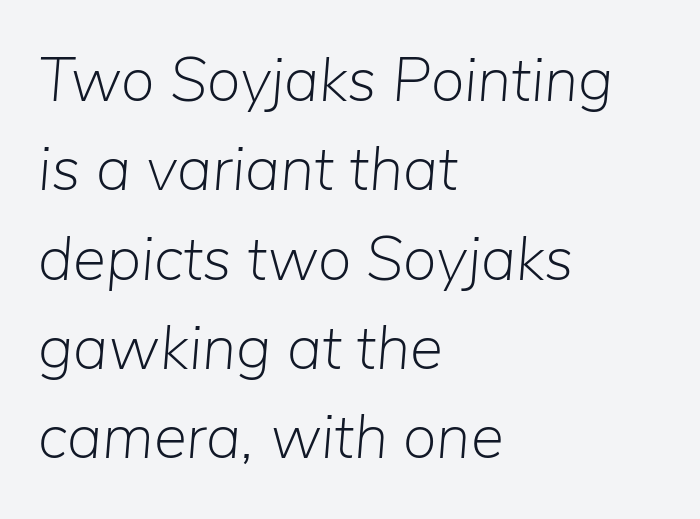
This sample is left-justified, so line endings fall wherever the words run out. Students, observe: this is what conventionally led text looks like. No word sits above an underline. The horizontal fit of the characters is conventional and even.
